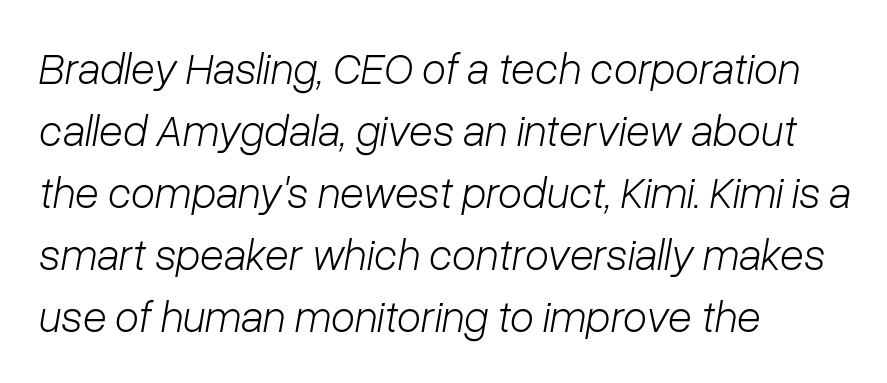
{"italic": "yes", "lean": "right", "slant_degrees": 10, "bold": "no", "weight": "light", "width": "normal", "stroke_contrast": "low", "x_height": "medium", "monospaced": "no", "underline": "no", "align": "left", "line_spacing": "normal", "line_spacing_ratio": 1.41, "letter_spacing": "normal", "letter_spacing_em": 0.0, "glyph_px": 44}
